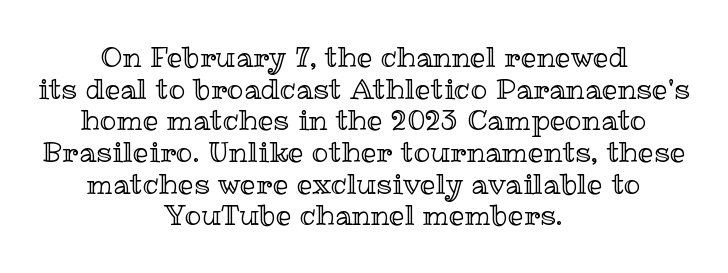
Q: Is the text italic (slanted)? A: No, it is upright.
Q: Is the text underlined? A: No.
Q: How is the paragraph aligned? A: Centered.
Q: Is the spacing between letters normal or unusually wide? A: Normal.
Q: Is the spacing between lines tight, normal or loose? A: Tight.
Q: Width (condensed, normal, or wide)? A: Normal.
Q: x-height? A: Medium.
Q: Monospaced? A: No.
